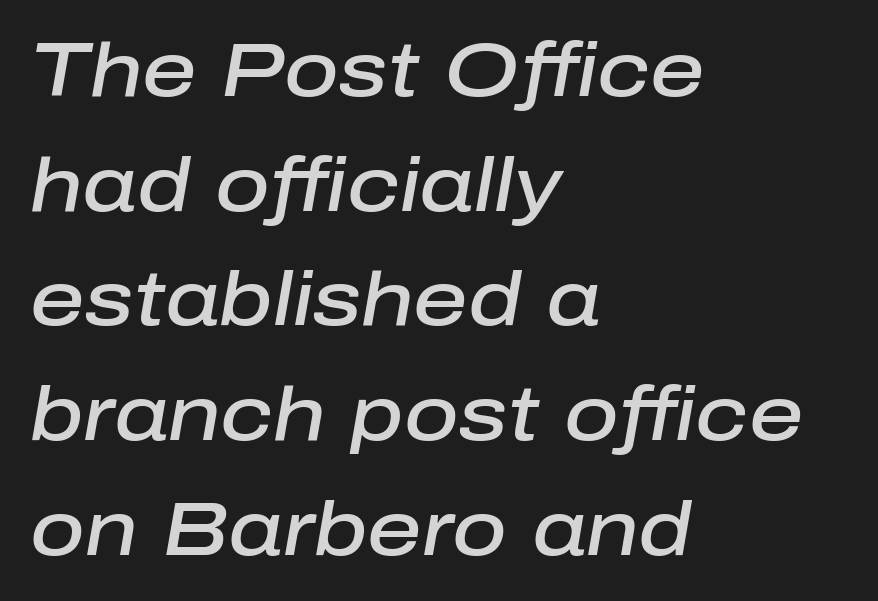
Notice how the passage keeps a crisp vertical edge on the left only. Letter spacing: default. The characters look somewhat weighty, a semibold short of true bold. Bare-footed words on every line. This sample uses an oblique cut, with every glyph tilted off the vertical.
